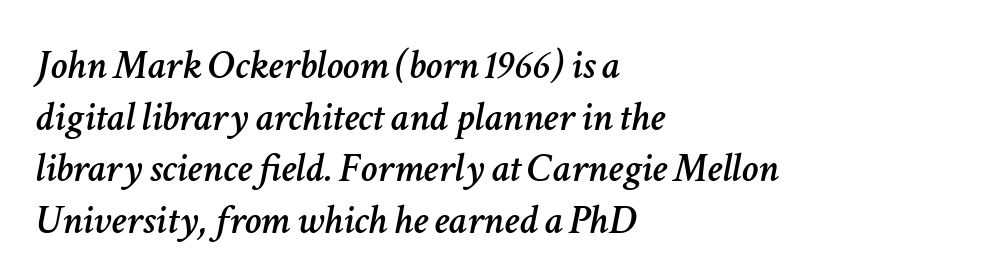
The image shows 42 px text type, italic (leaning right); set left-aligned, line spacing 1.23x, normal letter spacing, not underlined; low stroke contrast and a medium x-height.
